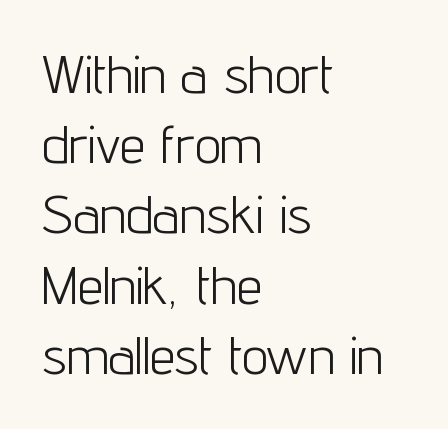
Successive baselines arrive at the customary interval. Designer's note — italics off, roman on. Note the varied advance widths — an 'i' is clearly narrower than an 'm'. Notice how the passage keeps a crisp vertical edge on the left only. Beneath every word, the page is bare. Inter-character spacing is left at the font's built-in metrics.
